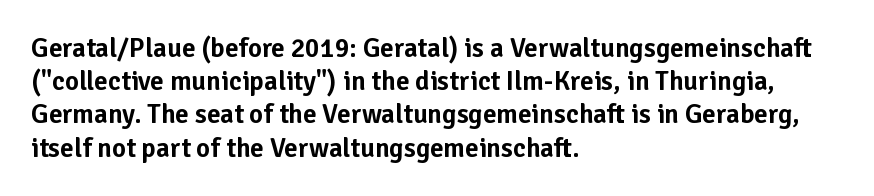
{"italic": "no", "underline": "no", "align": "left", "line_spacing_ratio": 1.23, "letter_spacing": "normal", "letter_spacing_em": 0.0, "glyph_px": 27}
